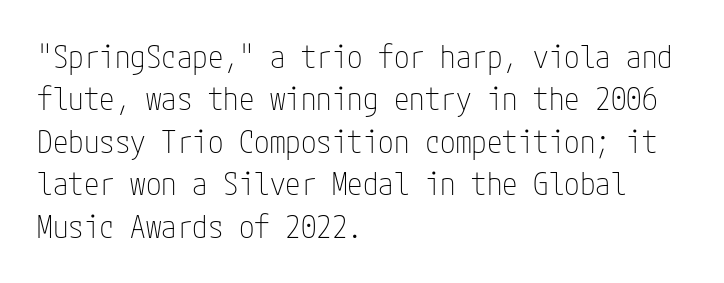
You can tell from the bare stems that sans-serif type was used. Notice how the passage keeps a crisp vertical edge on the left only. The line texture is even and compact thanks to regular tracking. Ink coverage per letter is moderate at most. This is the regular roman posture of the typeface.
